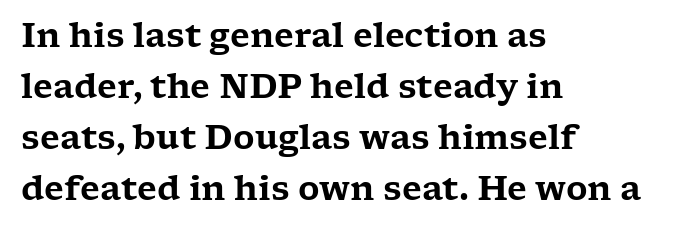
{"serif": "yes", "italic": "no", "width": "wide", "stroke_contrast": "low", "x_height": "medium", "monospaced": "no", "underline": "no", "align": "left", "line_spacing": "normal", "line_spacing_ratio": 1.55, "letter_spacing": "normal", "letter_spacing_em": 0.0, "glyph_px": 33}
